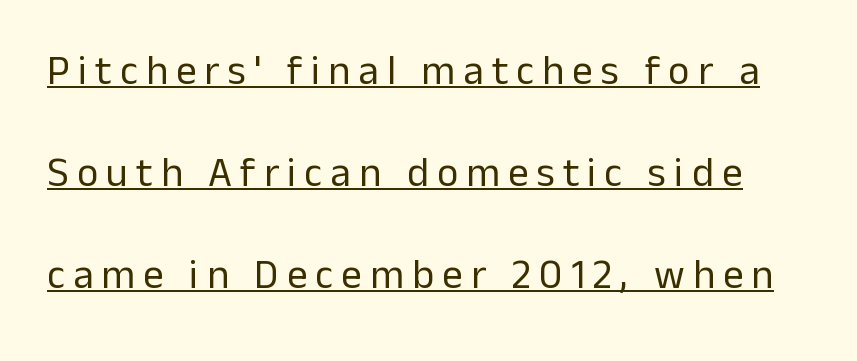
{"serif": "no", "italic": "no", "bold": "no", "weight": "regular", "width": "normal", "stroke_contrast": "low", "x_height": "medium", "monospaced": "no", "underline": "yes", "line_spacing": "loose", "line_spacing_ratio": 2.49, "letter_spacing": "wide", "letter_spacing_em": 0.2, "glyph_px": 41}
